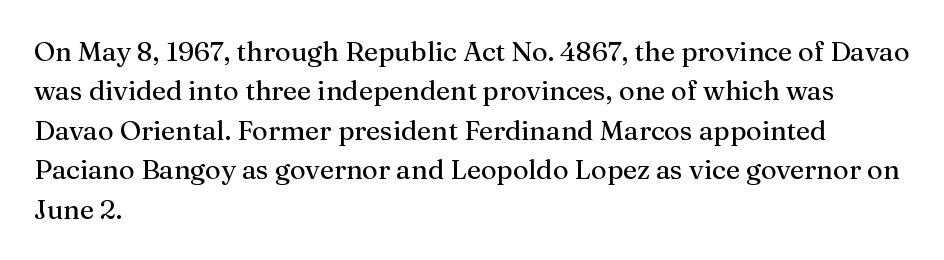
{"italic": "no", "underline": "no", "align": "left", "line_spacing": "normal", "line_spacing_ratio": 1.46, "letter_spacing": "normal", "letter_spacing_em": 0.0, "glyph_px": 27}
